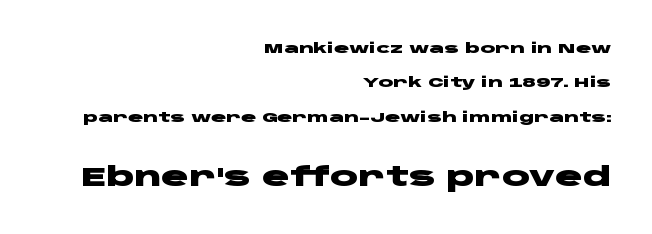
The image shows 26 px bold type, upright; set right-aligned, loose line spacing (2.45x), normal letter spacing, not underlined; the second (bottom) block is 1.86x larger.
